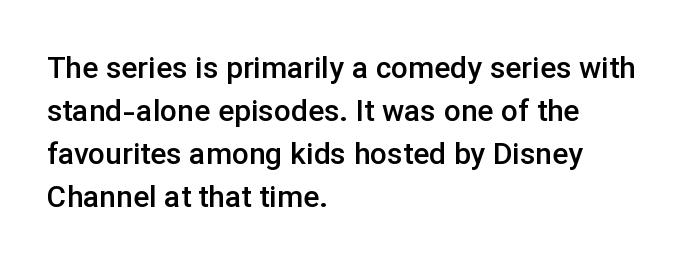
Q: Is the text bold? A: Semi-bold.
Q: Is the text italic (slanted)? A: No, it is upright.
Q: Is the typeface a serif or a sans-serif typeface? A: Sans-serif.
Q: Is the text underlined? A: No.
Q: How is the paragraph aligned? A: Left-aligned.
Q: Is the spacing between letters normal or unusually wide? A: Normal.
Q: Is the spacing between lines tight, normal or loose? A: Normal.
Q: Width (condensed, normal, or wide)? A: Normal.
Q: Stroke contrast? A: Low.
Q: x-height? A: Medium.
Q: Monospaced? A: No.
